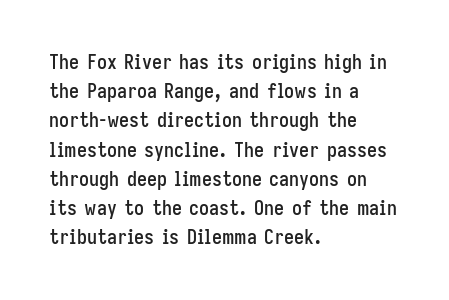
The image shows 20 px text type, upright; set left-aligned, normal line spacing (1.46x), normal letter spacing, not underlined.
